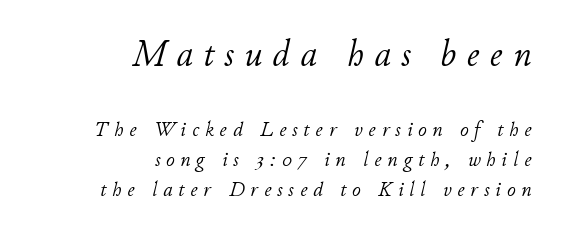
Each line ends at the same right margin while the left side varies. Clear beneath every line of the passage. Each letter keeps its own natural width here, so spacing adapts to shape. A typesetter would mark this as italic.
